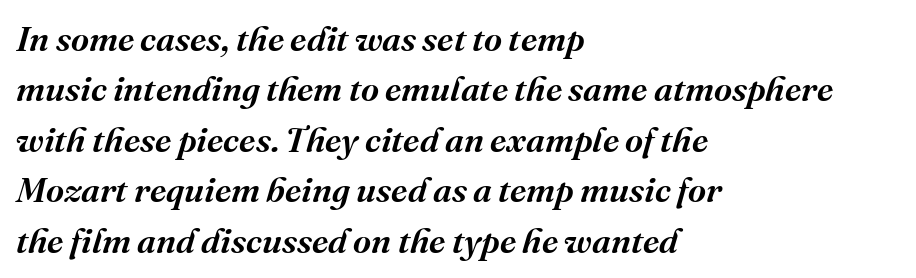
The face used here is proportionally spaced, like ordinary book or web type. These lines keep a tight, regular rhythm from letter to letter. Is the type slanted? Yes — the strokes lean at a clear angle. The glyphs are unaccompanied by any horizontal stroke below them.
